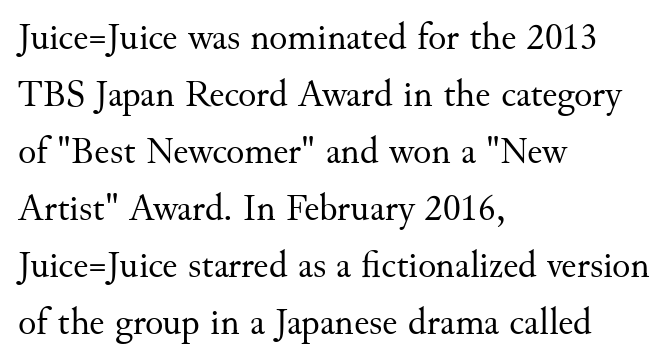
{"serif": "yes", "italic": "no", "bold": "no", "weight": "regular", "width": "normal", "stroke_contrast": "medium", "x_height": "small", "monospaced": "no", "underline": "no", "align": "left", "line_spacing": "normal", "line_spacing_ratio": 1.5, "letter_spacing": "normal", "letter_spacing_em": 0.0, "glyph_px": 38}
